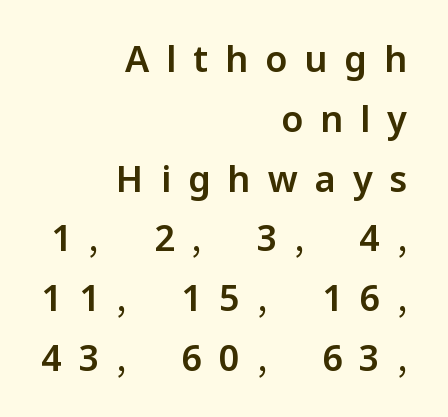
These lines sit exactly where default settings would place them. Serifs: no, the terminals of the letterforms are clean. Type without underlining. If you drew a line through each stem, it would be perfectly vertical.
